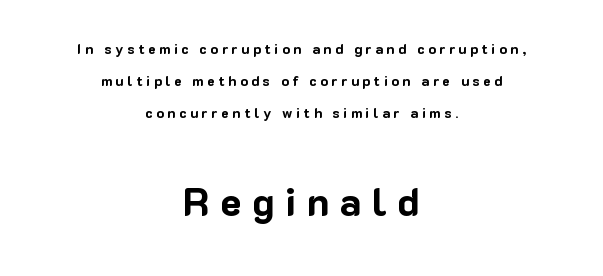
This sample has the flowing, uneven cadence of proportional lettering. The designer gave the closing block more size than the opening block. This rendering uses center alignment, leaving both contours irregular but symmetric. The axis of the letterforms is exactly vertical. A sans-serif font was chosen for this passage. Typesetter's note: full bold, strokes at maximum text heaviness.
